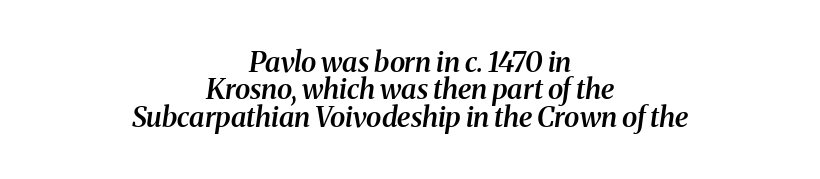
The rendering applies a slant to the glyphs. Short and long lines alike share a common midpoint. Tracking value appears to be zero — textbook default spacing. Does the type have serifs? Yes, each stem ends in a small foot. You could not count columns in this text — the font is proportionally spaced.
